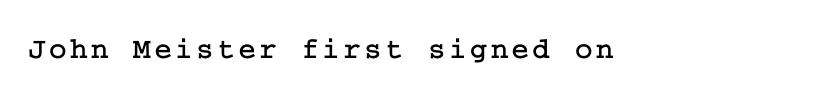
The image shows 30 px serif type, upright; set not underlined; low stroke contrast and a medium x-height.
